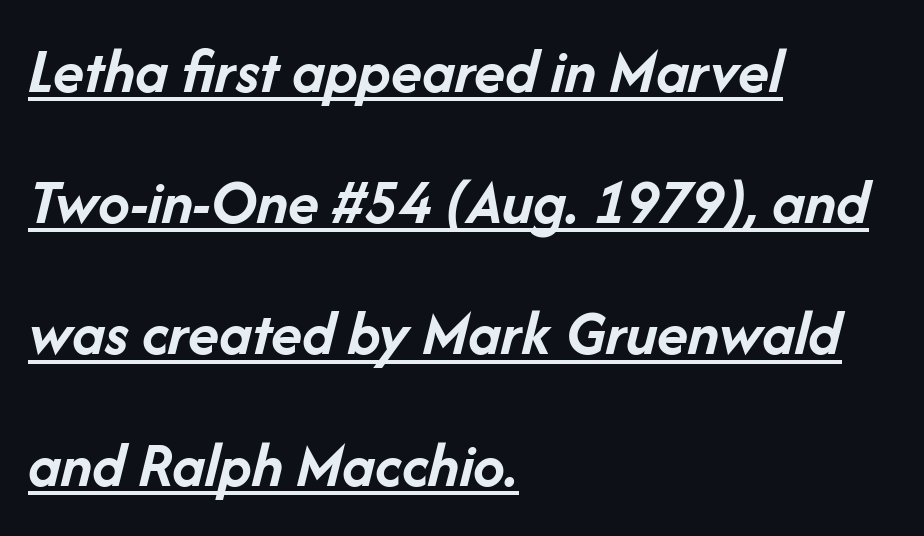
Q: Is the text bold? A: Yes.
Q: Is the text italic (slanted)? A: Yes, it leans right by about 14 degrees.
Q: Is the text underlined? A: Yes.
Q: How is the paragraph aligned? A: Left-aligned.
Q: Is the spacing between letters normal or unusually wide? A: Normal.
Q: Is the spacing between lines tight, normal or loose? A: Loose.
Q: Width (condensed, normal, or wide)? A: Normal.
Q: Stroke contrast? A: Low.
Q: x-height? A: Medium.
Q: Monospaced? A: No.
